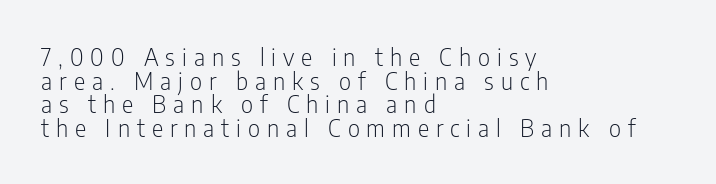
Is there much room between lines? No — they nearly touch. The ragged edge is on the right, which tells us the setting is flush left. Ascenders rise straight up at ninety degrees. The words here are not underlined. Weight: regular or lighter.
